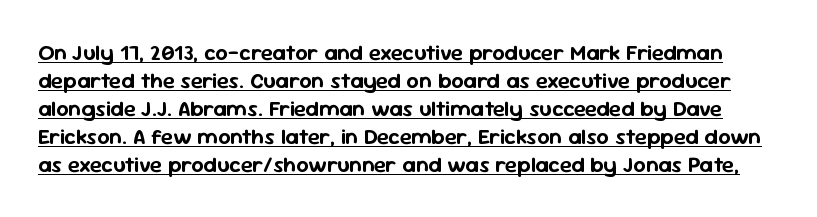
The image shows 22 px text type, upright; set normal line spacing (1.27x), normal letter spacing, underlined.
